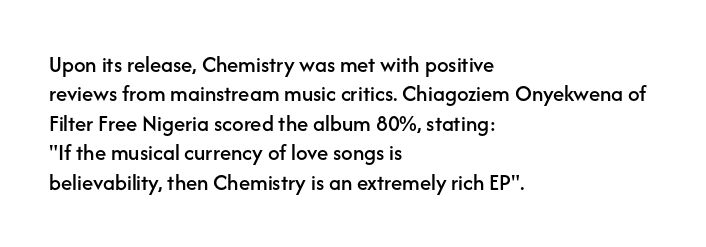
One-word summary of the alignment: left. Posture: vertical. The tracking reads as untouched default to a designer's eye. Each row of text sits above clean, open space. Does the leading feel generous? No, just average.
